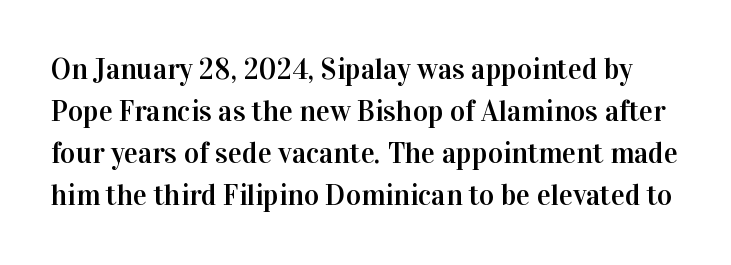
The image shows 29 px serif type, upright; set normal line spacing (1.45x), normal letter spacing, not underlined; high stroke contrast and a medium x-height.
